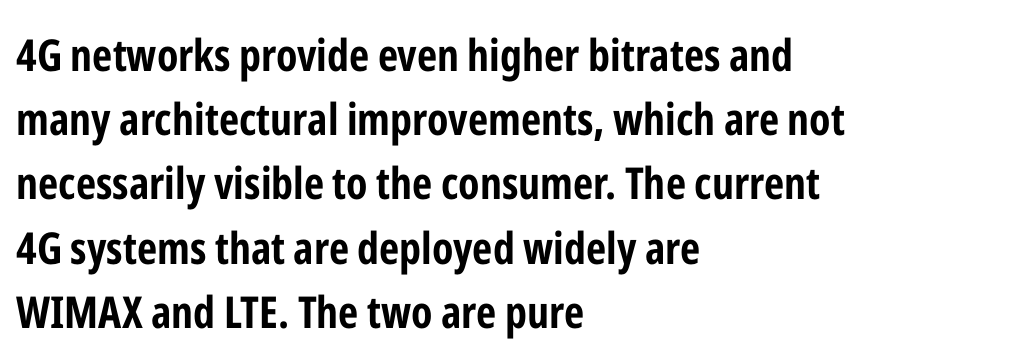
Q: Is the text bold? A: Yes.
Q: Is the text italic (slanted)? A: No, it is upright.
Q: Is the typeface a serif or a sans-serif typeface? A: Sans-serif.
Q: Is the text underlined? A: No.
Q: How is the paragraph aligned? A: Left-aligned.
Q: Is the spacing between letters normal or unusually wide? A: Normal.
Q: Is the spacing between lines tight, normal or loose? A: Normal.
Q: Width (condensed, normal, or wide)? A: Condensed.
Q: Stroke contrast? A: Low.
Q: x-height? A: Medium.
Q: Monospaced? A: No.
